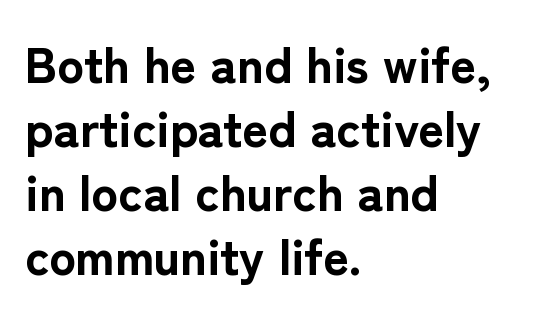
The rendering uses natural spacing where letterforms have individual widths. The typesetter chose a ragged-right arrangement here. The letters sit at their default tracking, neither squeezed nor spread. Bare-footed words on every line. Notice how descenders clear the ascenders below comfortably — that's standard leading.
